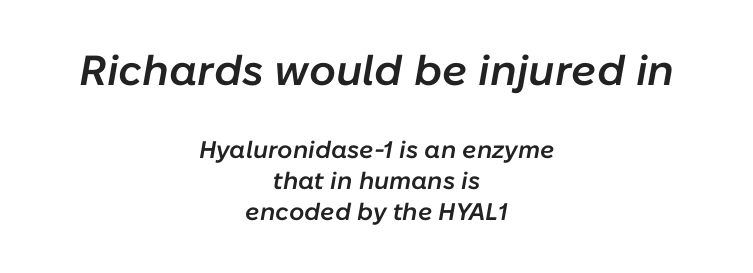
The image shows 42 px semibold type, italic (leaning right); set centered, normal line spacing (1.31x), normal letter spacing, not underlined; the first (top) block is 1.75x larger; low stroke contrast and a medium x-height.
